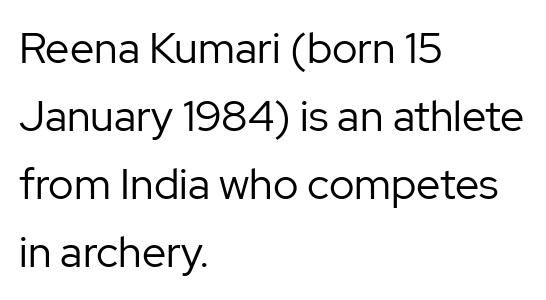
{"serif": "no", "italic": "no", "bold": "no", "weight": "regular", "width": "normal", "stroke_contrast": "low", "x_height": "medium", "monospaced": "no", "underline": "no", "align": "left", "line_spacing": "normal", "line_spacing_ratio": 1.58, "letter_spacing": "normal", "letter_spacing_em": 0.0, "glyph_px": 43}
